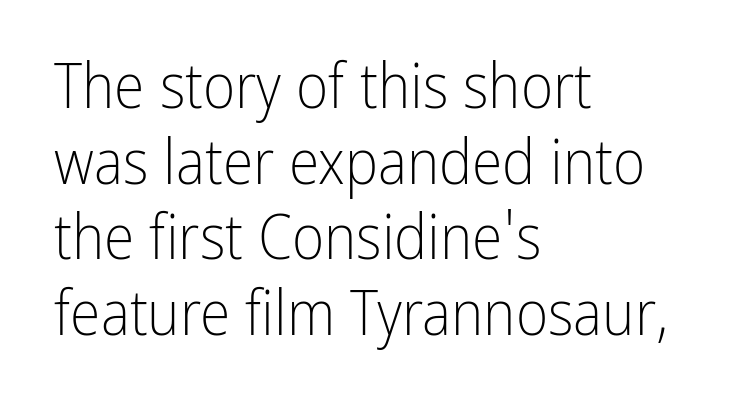
Heaviness? Minimal to ordinary, like unemphasized prose. Italic: no, the glyphs are upright roman. This is sans-serif lettering, the kind often seen on screens and signage. Check the space under the baseline: it is left empty. Where is the straight margin? On the left.
